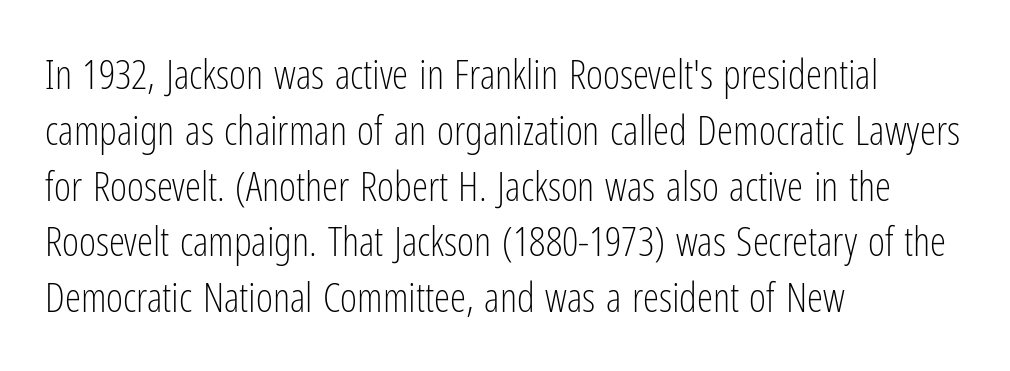
The image shows 41 px light, condensed sans-serif type, upright; set left-aligned, normal line spacing (1.36x), normal letter spacing, not underlined; low stroke contrast and a medium x-height.
